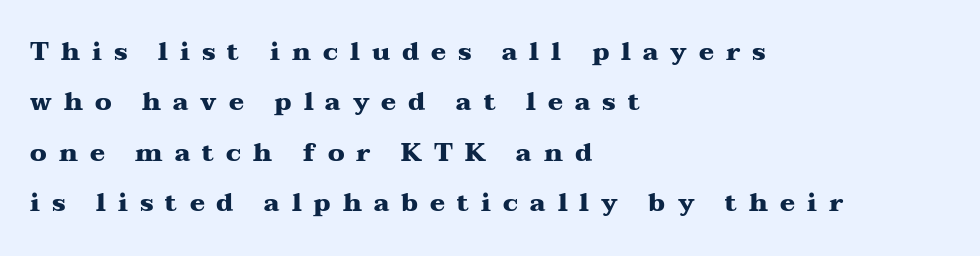
The image shows 25 px bold type, upright; set left-aligned, loose line spacing (2.02x), unusually wide letter spacing (+0.48 em), not underlined.
